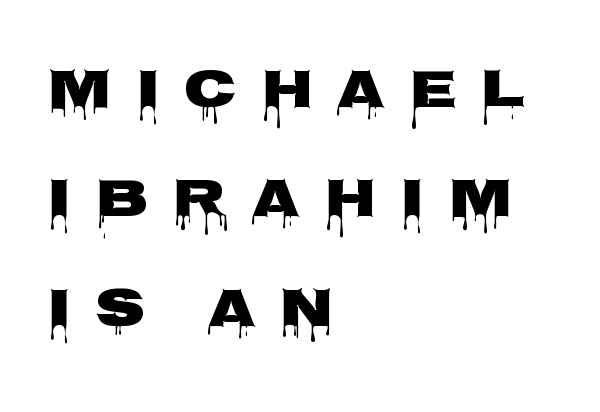
Q: Is the text bold? A: Yes.
Q: Is the text italic (slanted)? A: No, it is upright.
Q: Is the typeface a serif or a sans-serif typeface? A: Sans-serif.
Q: Is the text underlined? A: No.
Q: How is the paragraph aligned? A: Left-aligned.
Q: Is the spacing between letters normal or unusually wide? A: Unusually wide.
Q: Is the spacing between lines tight, normal or loose? A: Loose.
Q: Width (condensed, normal, or wide)? A: Wide.
Q: Stroke contrast? A: Low.
Q: x-height? A: Large.
Q: Monospaced? A: No.
